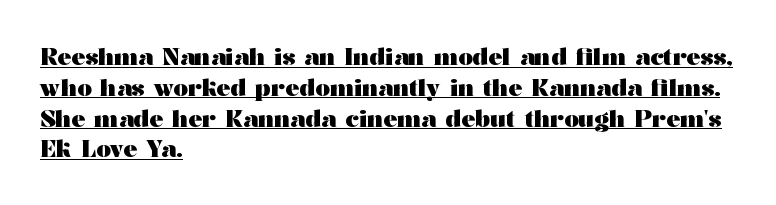
Q: Is the text bold? A: Yes.
Q: Is the text italic (slanted)? A: No, it is upright.
Q: Is the text underlined? A: Yes.
Q: How is the paragraph aligned? A: Left-aligned.
Q: Is the spacing between letters normal or unusually wide? A: Normal.
Q: Is the spacing between lines tight, normal or loose? A: Normal.
